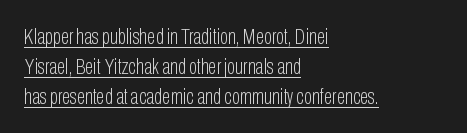
Think standard paragraph weight, or any step lighter than that. Leftover space on each line is placed entirely after the last word. The rendering keeps characters at their native spacing. Is there any slant? The stems are plumb. The space between consecutive lines is moderate. Glance below the letters and you will spot a drawn line.
